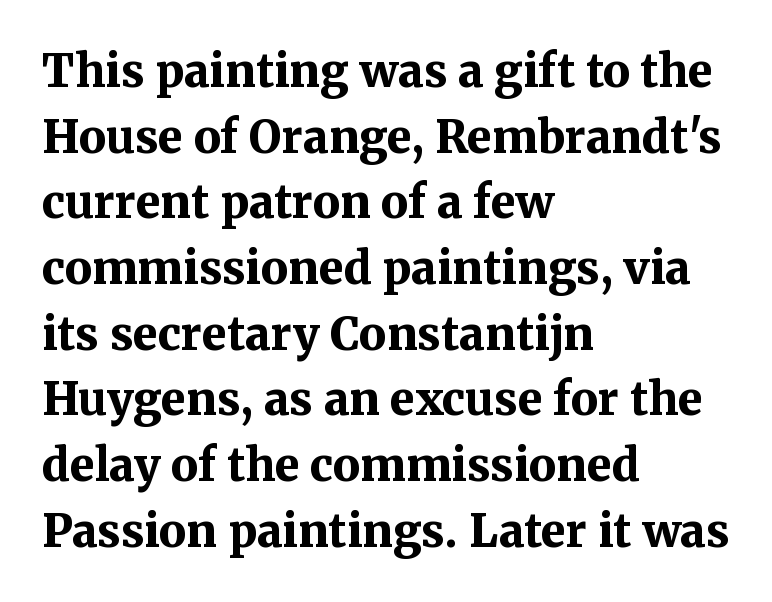
Q: Is the text bold? A: Yes.
Q: Is the text italic (slanted)? A: No, it is upright.
Q: Is the typeface a serif or a sans-serif typeface? A: Serif.
Q: Is the text underlined? A: No.
Q: How is the paragraph aligned? A: Left-aligned.
Q: Is the spacing between letters normal or unusually wide? A: Normal.
Q: Is the spacing between lines tight, normal or loose? A: Normal.
Q: Width (condensed, normal, or wide)? A: Normal.
Q: Stroke contrast? A: Medium.
Q: x-height? A: Medium.
Q: Monospaced? A: No.
